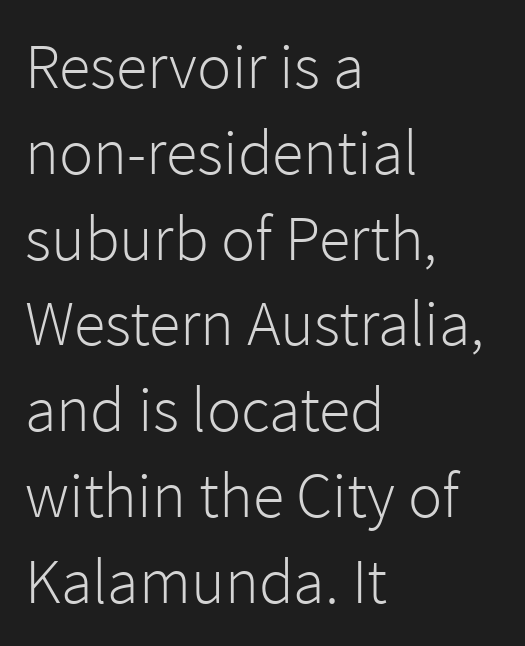
The image shows 64 px light sans-serif type, upright; set left-aligned, normal line spacing (1.34x), normal letter spacing, not underlined; low stroke contrast and a medium x-height.
